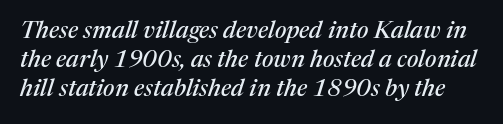
Q: Is the text italic (slanted)? A: Yes, it leans right by about 17 degrees.
Q: Is the text underlined? A: No.
Q: Is the spacing between letters normal or unusually wide? A: Normal.
